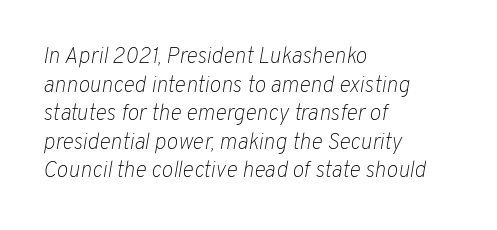
Q: Is the text bold? A: No.
Q: Is the text italic (slanted)? A: Yes, it leans right by about 10 degrees.
Q: Is the text underlined? A: No.
Q: How is the paragraph aligned? A: Left-aligned.
Q: Is the spacing between letters normal or unusually wide? A: Normal.
Q: Is the spacing between lines tight, normal or loose? A: Normal.
